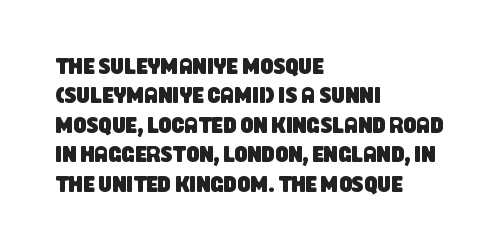
The baseline area is clear. In CSS terms this would be text-align: left. In terms of letterspacing, this is plain default setting. Interline gaps are of average width in this sample.
